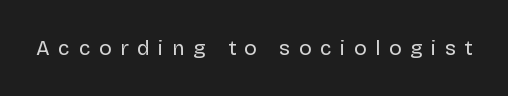
The image shows 21 px text type, upright; set unusually wide letter spacing (+0.41 em), not underlined.
